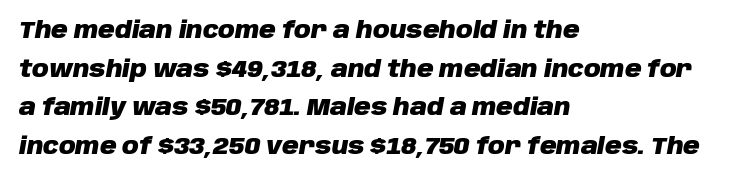
The image shows 23 px bold type, italic (leaning right); set left-aligned, normal line spacing (1.68x), normal letter spacing, not underlined.
